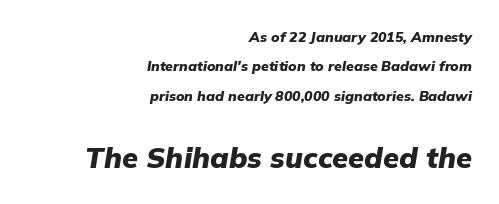
The sample has been set heavy, in full bold. The horizontal fit of the characters is conventional and even. Summary of vertical rhythm: relaxed, with wide interline spacing. Which chunk is bigger? The second one — the bottom block dwarfs the top. Notice how the passage keeps a crisp vertical edge on the right only. The strip under each line holds only bare page.
